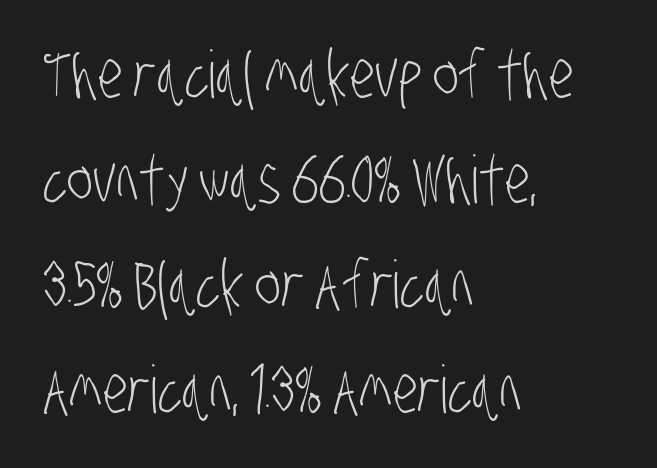
{"serif": "no", "bold": "no", "weight": "light", "width": "condensed", "stroke_contrast": "low", "x_height": "large", "monospaced": "no", "underline": "no", "align": "left", "line_spacing": "normal", "line_spacing_ratio": 1.59, "letter_spacing": "normal", "letter_spacing_em": 0.0, "glyph_px": 66}
